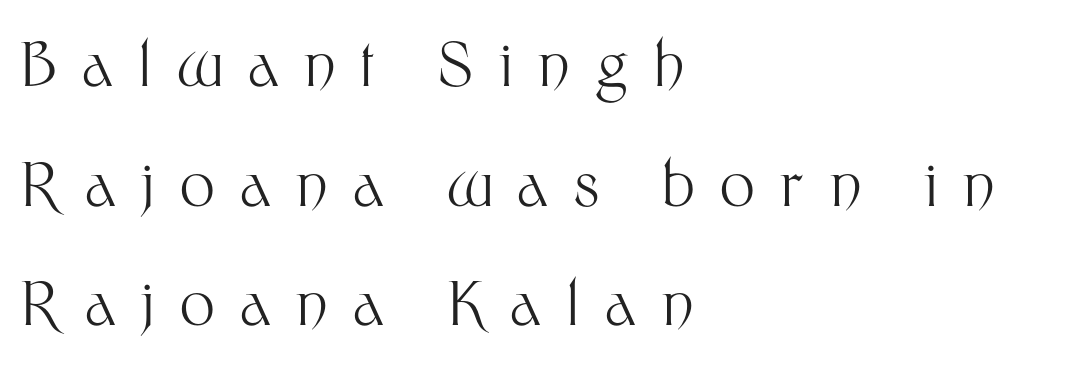
The string is rendered with underlining switched off. The rendering uses a large line-height, opening up the rows. You could not count columns in this text — the font is proportionally spaced. Left-aligned paragraph, ragged on the right. Loose tracking; the words dissolve into strings of separated letters.
